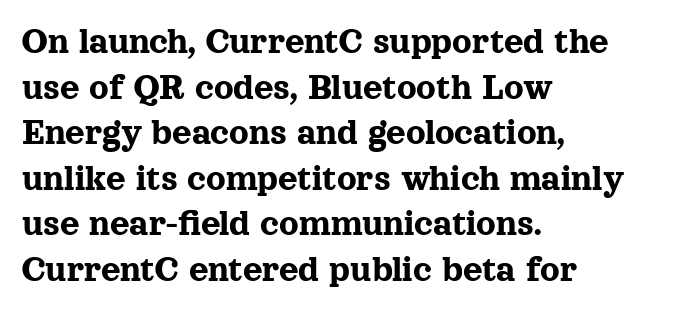
Q: Is the text italic (slanted)? A: No, it is upright.
Q: Is the typeface a serif or a sans-serif typeface? A: Serif.
Q: Is the text underlined? A: No.
Q: How is the paragraph aligned? A: Left-aligned.
Q: Is the spacing between letters normal or unusually wide? A: Normal.
Q: Width (condensed, normal, or wide)? A: Normal.
Q: x-height? A: Medium.
Q: Monospaced? A: No.
